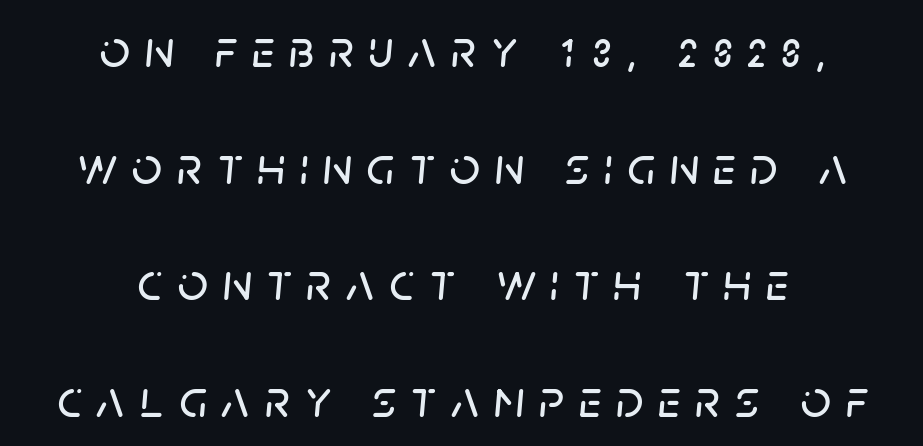
The image shows 53 px text type, italic (leaning right); set centered, loose line spacing (2.2x), unusually wide letter spacing (+0.28 em), not underlined; low stroke contrast and a large x-height.
